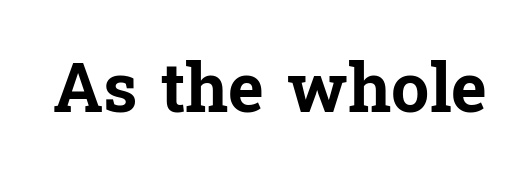
The image shows 68 px bold serif type, upright; set normal letter spacing, not underlined; low stroke contrast and a medium x-height.
